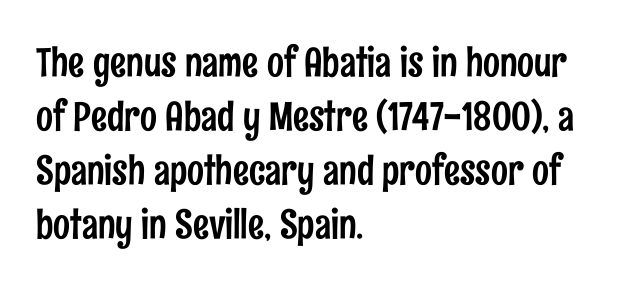
{"serif": "no", "italic": "no", "width": "condensed", "stroke_contrast": "low", "x_height": "medium", "monospaced": "no", "underline": "no", "align": "left", "line_spacing": "normal", "line_spacing_ratio": 1.35, "letter_spacing": "normal", "letter_spacing_em": 0.0, "glyph_px": 40}
